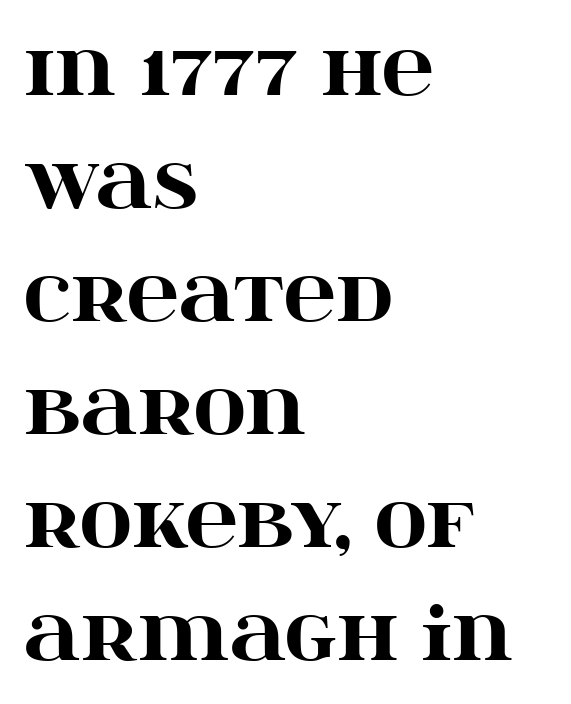
Varying glyph widths throughout — classic text-font behaviour. If you drew a line through each stem, it would be perfectly vertical. The words here are not underlined. Emphasis by weight is at full strength: bold. Interline gaps are of average width in this sample.
